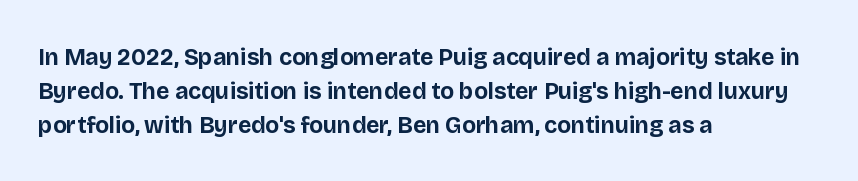
Q: Is the text bold? A: Yes.
Q: Is the text italic (slanted)? A: No, it is upright.
Q: Is the text underlined? A: No.
Q: How is the paragraph aligned? A: Left-aligned.
Q: Is the spacing between letters normal or unusually wide? A: Normal.
Q: Is the spacing between lines tight, normal or loose? A: Normal.
